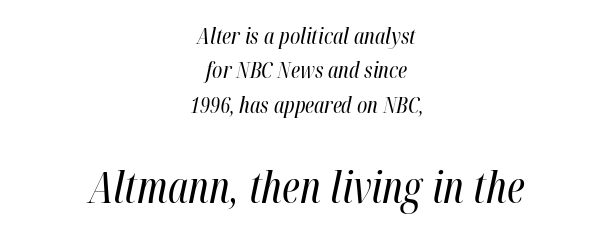
{"italic": "yes", "lean": "right", "slant_degrees": 12, "bold": "no", "weight": "regular", "width": "condensed", "stroke_contrast": "high", "x_height": "medium", "monospaced": "no", "underline": "no", "align": "center", "line_spacing": "normal", "line_spacing_ratio": 1.56, "letter_spacing": "normal", "letter_spacing_em": 0.0, "larger_block": "second", "size_ratio": 1.95, "glyph_px": 43}
